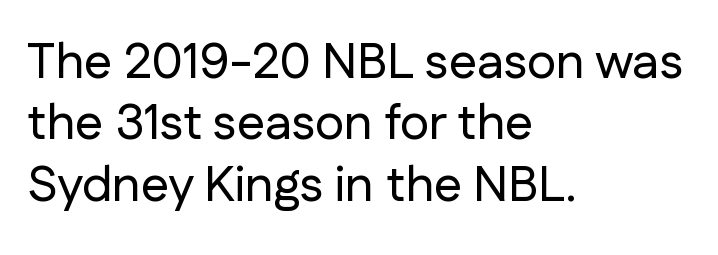
The passage shown is typeset with a sans-serif family. Letters rest on an invisible, unmarked baseline. Caption: standard tracking, unaltered. The rendering uses natural spacing where letterforms have individual widths. Casual observation: everything's shoved over to the left.
